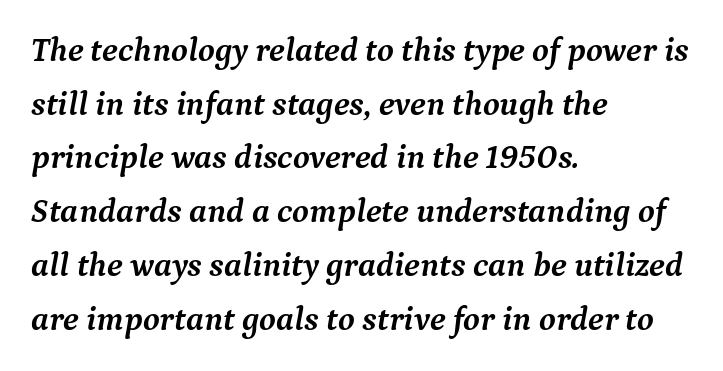
To sum up the face: it has serifs. Proportional: the letters do not fall into vertical columns. Glance below the letters and you will spot only blank space. Here the glyphs are tracked normally, forming tight word shapes.
